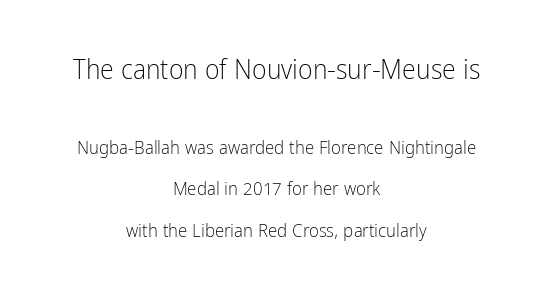
{"serif": "no", "italic": "no", "bold": "no", "weight": "light", "width": "condensed", "stroke_contrast": "low", "x_height": "medium", "monospaced": "no", "underline": "no", "align": "center", "line_spacing": "loose", "line_spacing_ratio": 2.17, "letter_spacing": "normal", "letter_spacing_em": 0.0, "larger_block": "first", "size_ratio": 1.47, "glyph_px": 28}
